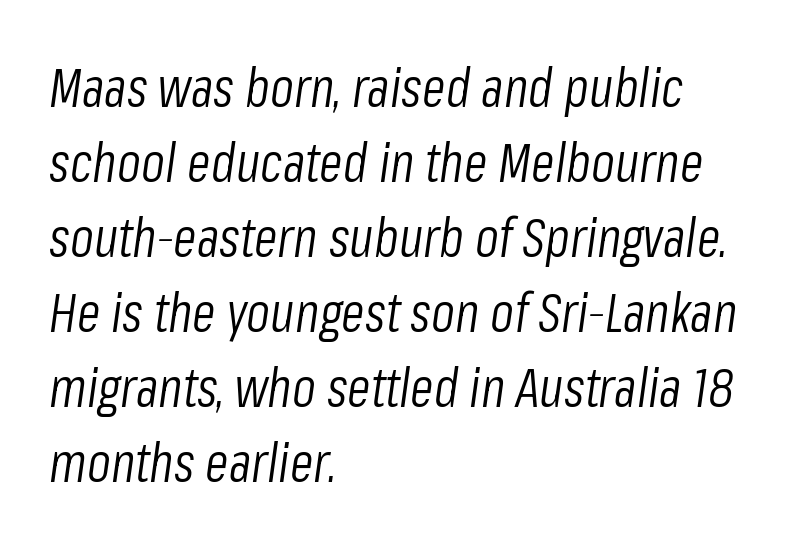
Q: Is the text bold? A: No.
Q: Is the text italic (slanted)? A: Yes, it leans right by about 8 degrees.
Q: Is the text underlined? A: No.
Q: How is the paragraph aligned? A: Left-aligned.
Q: Is the spacing between letters normal or unusually wide? A: Normal.
Q: Is the spacing between lines tight, normal or loose? A: Normal.
Q: Width (condensed, normal, or wide)? A: Condensed.
Q: Stroke contrast? A: Low.
Q: x-height? A: Medium.
Q: Monospaced? A: No.
